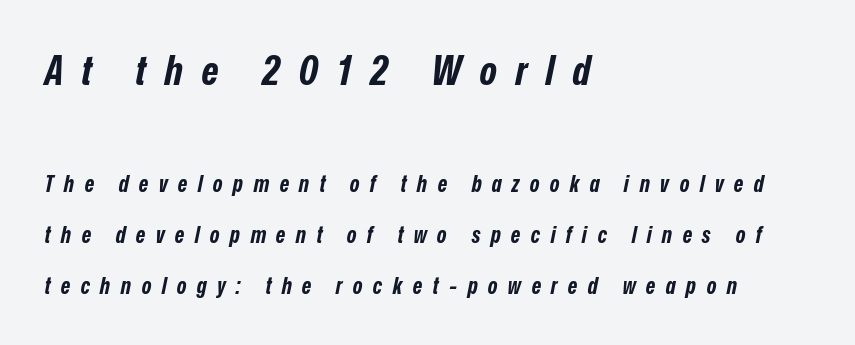
Q: Is the text bold? A: Yes.
Q: Is the text italic (slanted)? A: Yes, it leans right by about 12 degrees.
Q: Is the text underlined? A: No.
Q: How is the paragraph aligned? A: Left-aligned.
Q: Is the spacing between letters normal or unusually wide? A: Unusually wide.
Q: Is the spacing between lines tight, normal or loose? A: Loose.
Q: Which block of text is set in a larger size, the first (top) or the second (bottom)? A: The first (top) one.
Q: Width (condensed, normal, or wide)? A: Condensed.
Q: Stroke contrast? A: Low.
Q: x-height? A: Medium.
Q: Monospaced? A: No.
